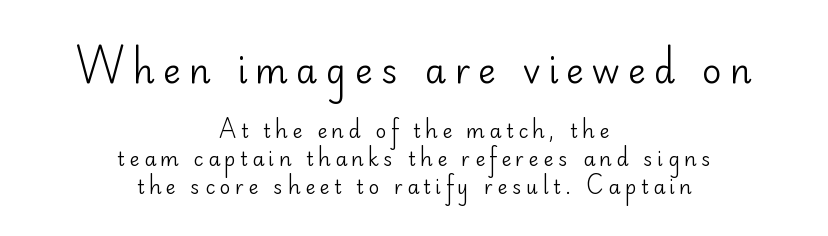
Q: Is the text bold? A: No.
Q: Is the text italic (slanted)? A: No, it is upright.
Q: Is the typeface a serif or a sans-serif typeface? A: Sans-serif.
Q: Is the text underlined? A: No.
Q: How is the paragraph aligned? A: Centered.
Q: Is the spacing between letters normal or unusually wide? A: Unusually wide.
Q: Is the spacing between lines tight, normal or loose? A: Normal.
Q: Which block of text is set in a larger size, the first (top) or the second (bottom)? A: The first (top) one.
Q: Width (condensed, normal, or wide)? A: Normal.
Q: Stroke contrast? A: Low.
Q: x-height? A: Small.
Q: Monospaced? A: No.
